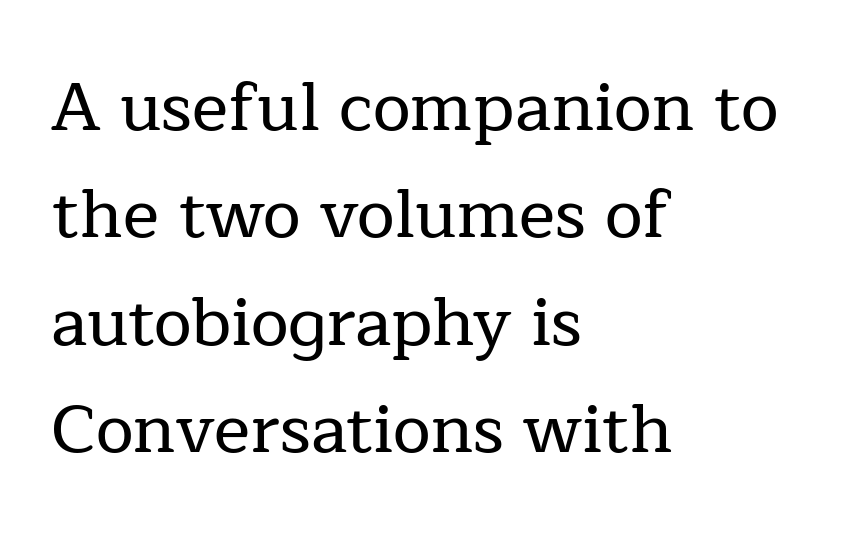
{"serif": "yes", "italic": "no", "width": "normal", "stroke_contrast": "low", "x_height": "medium", "monospaced": "no", "underline": "no", "align": "left", "line_spacing": "normal", "line_spacing_ratio": 1.58, "letter_spacing": "normal", "letter_spacing_em": 0.0, "glyph_px": 68}
